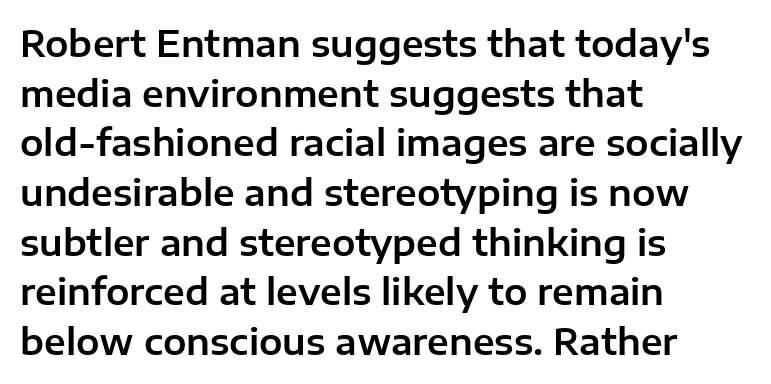
Q: Is the text italic (slanted)? A: No, it is upright.
Q: Is the typeface a serif or a sans-serif typeface? A: Sans-serif.
Q: Is the text underlined? A: No.
Q: How is the paragraph aligned? A: Left-aligned.
Q: Is the spacing between letters normal or unusually wide? A: Normal.
Q: Is the spacing between lines tight, normal or loose? A: Normal.
Q: Width (condensed, normal, or wide)? A: Normal.
Q: Stroke contrast? A: Low.
Q: x-height? A: Medium.
Q: Monospaced? A: No.
